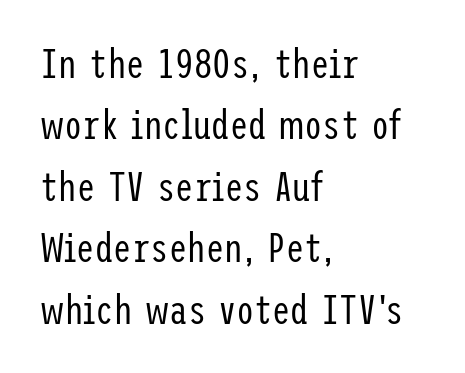
The passage shown is typeset with a sans-serif family. This rendering uses left alignment, leaving the right contour irregular. What's the leading like? Ordinary, nothing unusual. Weight class: somewhere from thin through regular. Upright lettering throughout.
